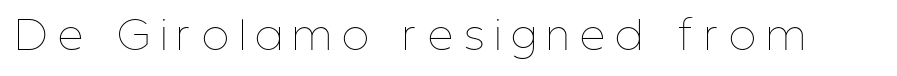
The image shows 39 px thin, condensed type, upright; set unusually wide letter spacing (+0.3 em), not underlined; low stroke contrast and a medium x-height.
